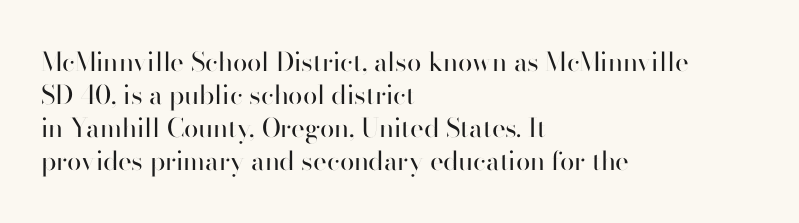
When letters stand straight like this, we call the style roman or upright. These lines sit exactly where default settings would place them. Students, note that the glyphs here touch the page at normal intervals. The passage shown is not bold in any degree. In CSS terms this would be text-align: left. Underlining? Definitely not there.
